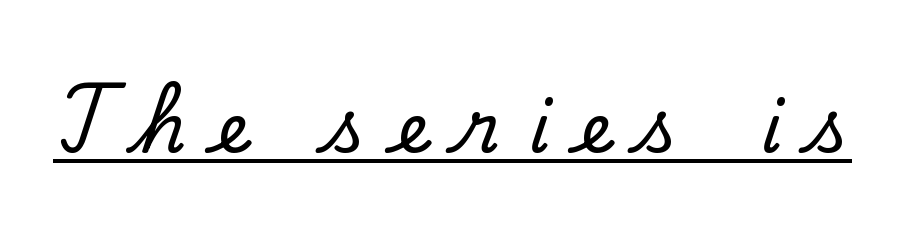
The image shows 70 px serif type; set unusually wide letter spacing (+0.43 em), underlined; low stroke contrast and a small x-height.
